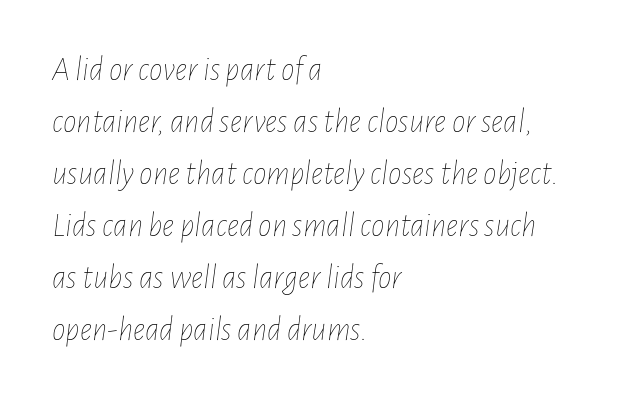
The image shows 34 px thin, condensed type, italic (leaning right); set left-aligned, normal line spacing (1.53x), normal letter spacing, not underlined; low stroke contrast and a medium x-height.
